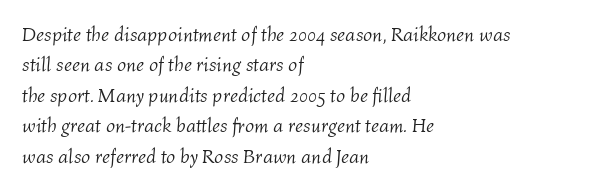
{"italic": "yes", "lean": "right", "slant_degrees": 4, "bold": "no", "underline": "no", "align": "left", "line_spacing": "normal", "line_spacing_ratio": 1.52, "letter_spacing": "normal", "letter_spacing_em": 0.0, "glyph_px": 20}
